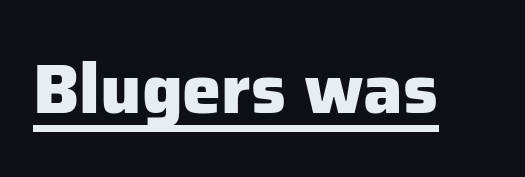
Here the designer chose a conventional face with non-uniform glyph widths. Strokes here are thick enough to call this a true bold. Each letter's strokes conclude bluntly, with no projecting serifs. Every word sits above its own underline. Quick note: not italic, upright. These lines keep a tight, regular rhythm from letter to letter.
